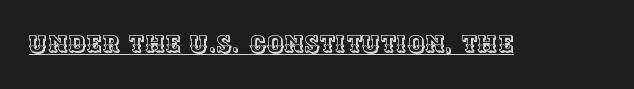
Q: Is the text italic (slanted)? A: No, it is upright.
Q: Is the text underlined? A: Yes.
Q: Is the spacing between letters normal or unusually wide? A: Normal.
